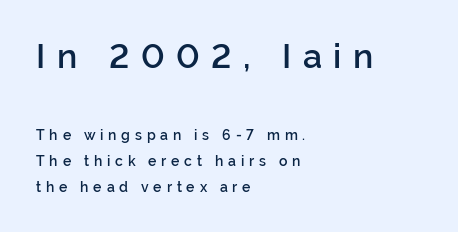
The image shows 34 px semibold sans-serif type, upright; set left-aligned, line spacing 1.85x, unusually wide letter spacing (+0.34 em), not underlined; the first (top) block is 2.43x larger; low stroke contrast and a medium x-height.
